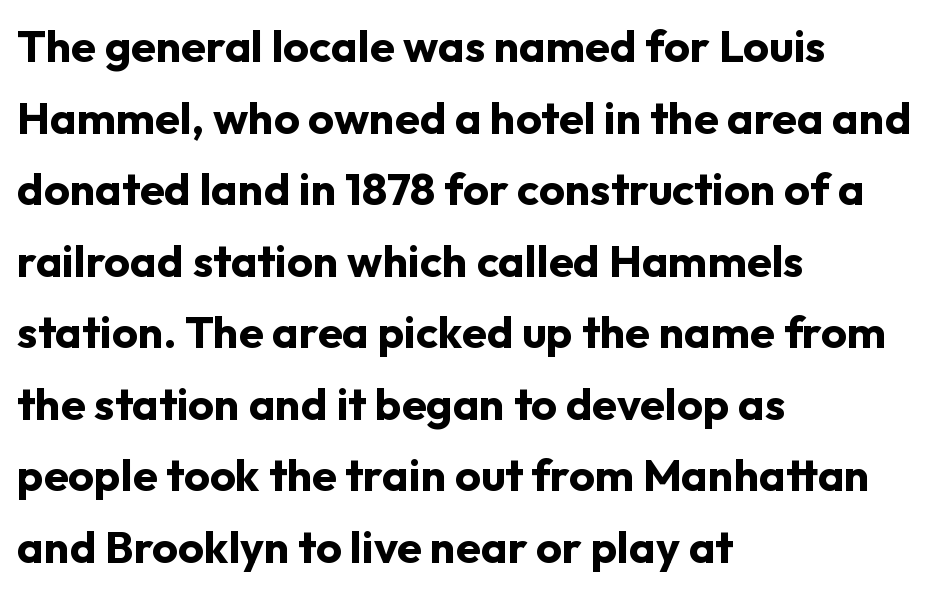
{"serif": "no", "italic": "no", "bold": "yes", "weight": "bold", "width": "normal", "stroke_contrast": "low", "x_height": "medium", "monospaced": "no", "underline": "no", "align": "left", "line_spacing": "normal", "line_spacing_ratio": 1.59, "letter_spacing": "normal", "letter_spacing_em": 0.0, "glyph_px": 45}
